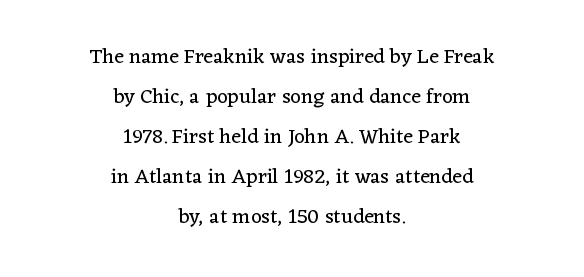
The image shows 21 px text type, upright; set centered, loose line spacing (1.91x), normal letter spacing, not underlined.
